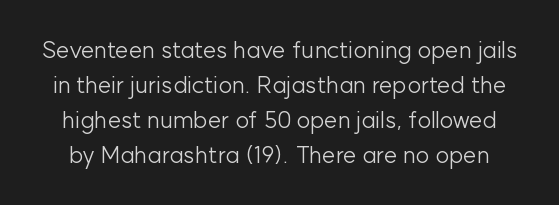
Q: Is the text bold? A: No.
Q: Is the text italic (slanted)? A: No, it is upright.
Q: Is the text underlined? A: No.
Q: Is the spacing between letters normal or unusually wide? A: Normal.
Q: Is the spacing between lines tight, normal or loose? A: Normal.
